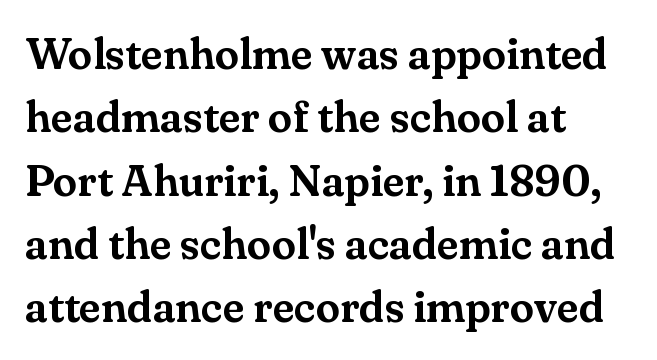
The image shows 44 px serif type, upright; set left-aligned, normal line spacing (1.44x), normal letter spacing, not underlined; medium stroke contrast and a small x-height.
